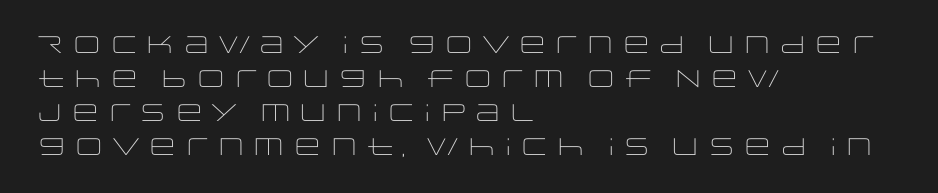
The image shows 24 px text type, upright; set left-aligned, normal line spacing (1.41x), normal letter spacing, not underlined.
